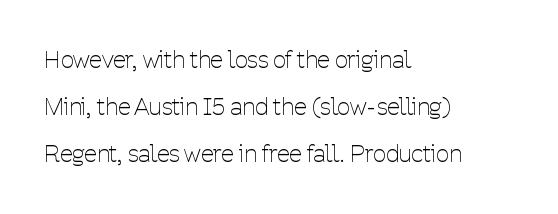
A clean baseline with only descenders dipping below it. Bold? No — there's no thickening of the strokes. Each word holds together tightly as a unit, with standard inter-letter gaps. Characters remain perfectly vertical along every line.
